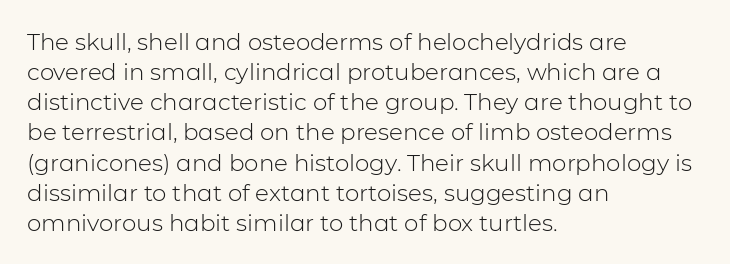
The image shows 23 px text type, upright; set left-aligned, normal line spacing (1.31x), normal letter spacing, not underlined.
